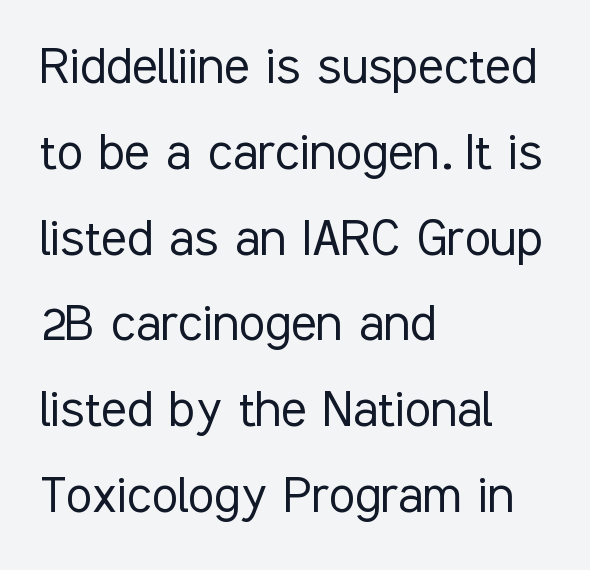
The image shows 60 px light, condensed sans-serif type, upright; set left-aligned, normal line spacing (1.43x), normal letter spacing, not underlined; low stroke contrast and a medium x-height.
